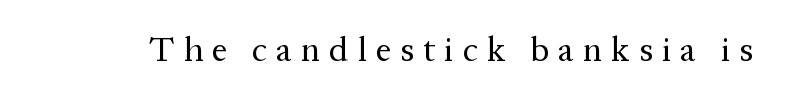
The image shows 34 px regular-weight serif type, upright; set unusually wide letter spacing (+0.27 em), not underlined; medium stroke contrast and a medium x-height.
